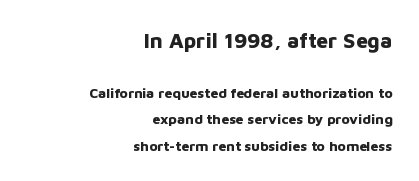
The vertical gap from one line to the next is large. Is the block centered? No — it sits flush against the right margin. Visually, the top section dominates because its glyphs are scaled up. What weight is shown? A full bold with thick strokes.
